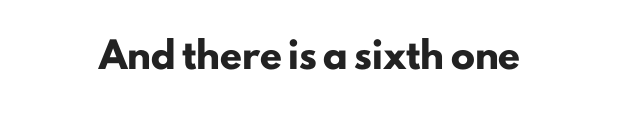
Q: Is the text bold? A: Yes.
Q: Is the text italic (slanted)? A: No, it is upright.
Q: Is the text underlined? A: No.
Q: Is the spacing between letters normal or unusually wide? A: Normal.
